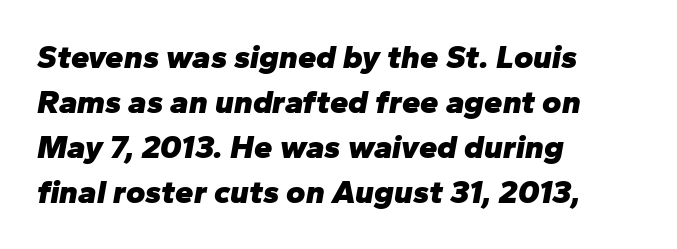
Decoration check: the copy has no underline. Interline gaps are of average width in this sample. Proportional: the letters do not fall into vertical columns. The strokes are fattened all the way to bold. The tracking reads as untouched default to a designer's eye.
